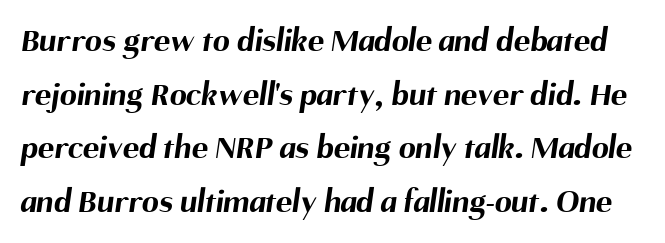
Q: Is the text bold? A: Yes.
Q: Is the typeface a serif or a sans-serif typeface? A: Sans-serif.
Q: Is the text underlined? A: No.
Q: Is the spacing between letters normal or unusually wide? A: Normal.
Q: Is the spacing between lines tight, normal or loose? A: Normal.
Q: Width (condensed, normal, or wide)? A: Normal.
Q: Stroke contrast? A: Medium.
Q: x-height? A: Medium.
Q: Monospaced? A: No.
